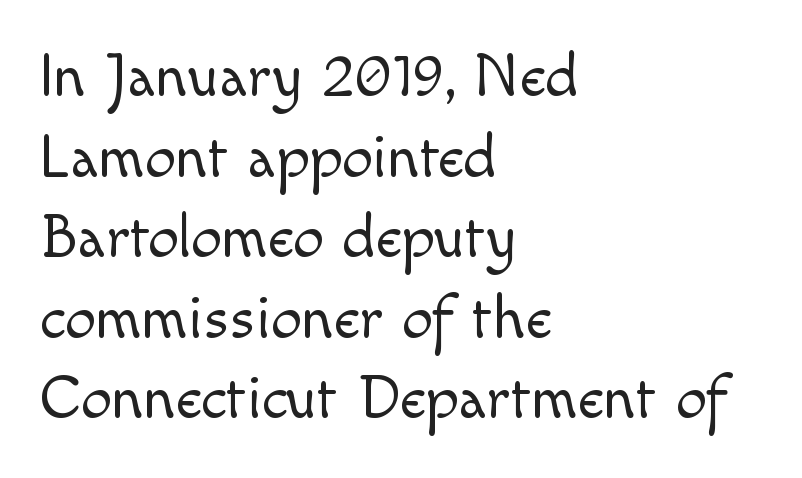
Q: Is the text bold? A: No.
Q: Is the text italic (slanted)? A: No, it is upright.
Q: Is the typeface a serif or a sans-serif typeface? A: Sans-serif.
Q: Is the text underlined? A: No.
Q: How is the paragraph aligned? A: Left-aligned.
Q: Is the spacing between letters normal or unusually wide? A: Normal.
Q: Is the spacing between lines tight, normal or loose? A: Normal.
Q: Width (condensed, normal, or wide)? A: Normal.
Q: x-height? A: Small.
Q: Monospaced? A: No.
